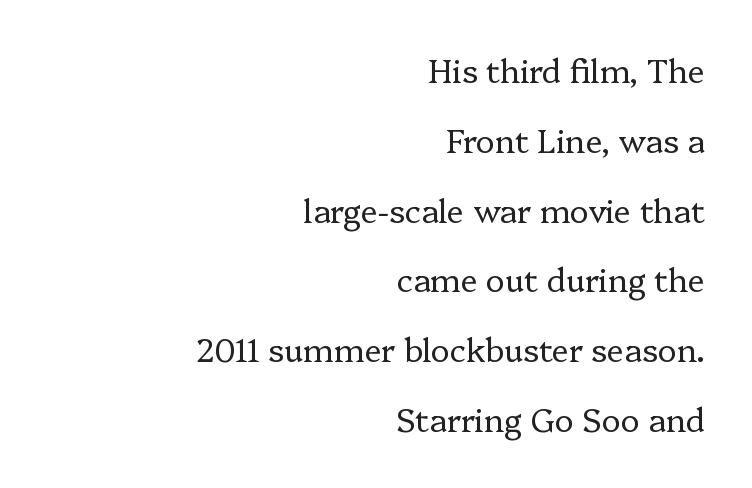
A typesetter would mark this as roman, not italic. Character widths vary here, with narrow letters taking less room than wide ones. The passage shown is typeset with a serif family. Bold? No — there's no thickening of the strokes. Leftover space on each line is placed entirely before the opening word.
